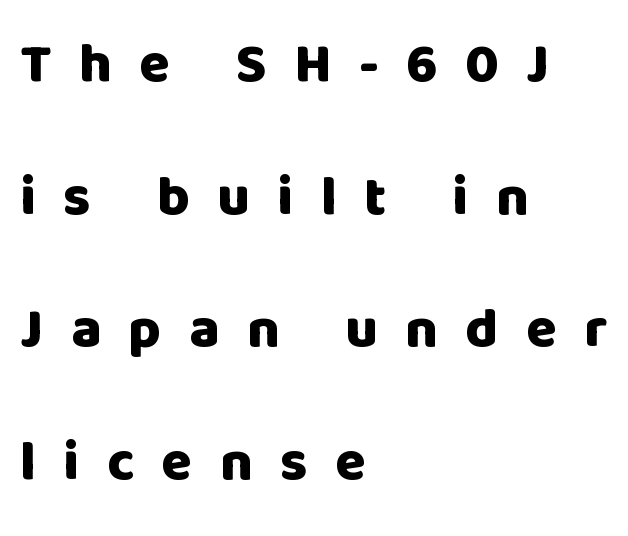
Glance below the letters and you will spot only blank space. Ascenders rise straight up at ninety degrees. Does the leading feel generous? Absolutely, it's lavish. What weight is shown? A full bold with thick strokes. Observe the wide spacing: letters keep a clear distance from each other.
